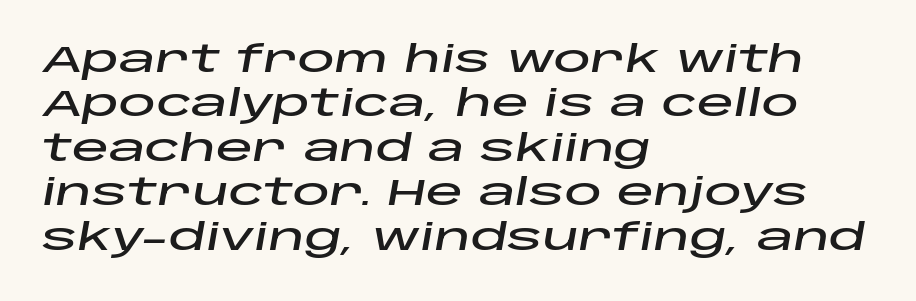
Nothing unusual about the tracking: characters are spaced as the font intends. The glyphs look as if they've been sheared to an angle. No word sits above an underline. Short and long lines alike share a common starting point at left. The rendering uses natural spacing where letterforms have individual widths.
